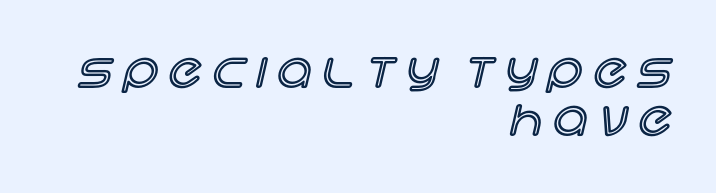
{"width": "normal", "x_height": "large", "monospaced": "no", "underline": "no", "align": "right", "line_spacing": "tight", "line_spacing_ratio": 0.99, "letter_spacing": "wide", "letter_spacing_em": 0.23, "glyph_px": 48}
